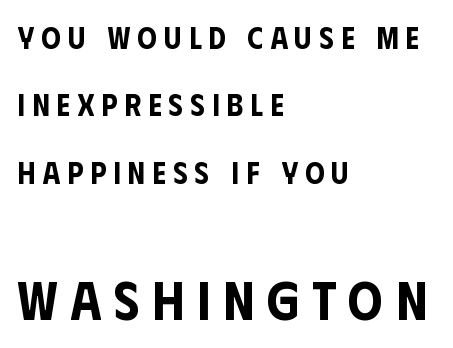
Proportional: the letters do not fall into vertical columns. The lines are quadded left. Type without underlining. Is this a sans? Yes — the strokes have no serifs. One glance says open: line gaps are wider than usual.
